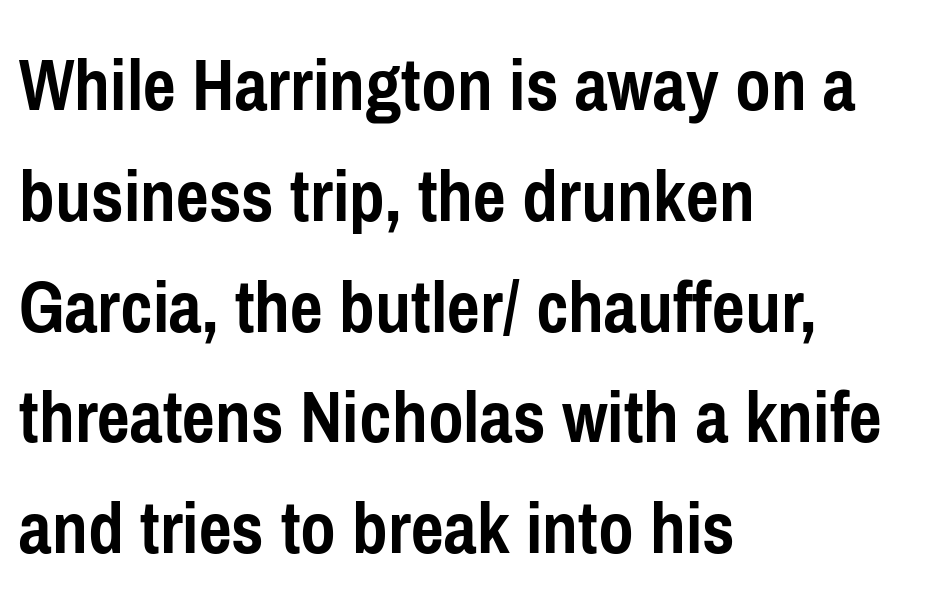
{"serif": "no", "italic": "no", "bold": "yes", "weight": "semibold", "width": "condensed", "stroke_contrast": "low", "x_height": "medium", "monospaced": "no", "underline": "no", "align": "left", "line_spacing": "normal", "line_spacing_ratio": 1.42, "letter_spacing": "normal", "letter_spacing_em": 0.0, "glyph_px": 78}
